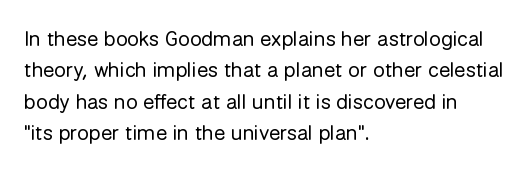
Each row of text sits above clean, open space. Italic? Not at all — the glyphs are vertical. Typeset ragged right — the left edge is the straight one. Each word holds together tightly as a unit, with standard inter-letter gaps. Interline gaps are of average width in this sample.
